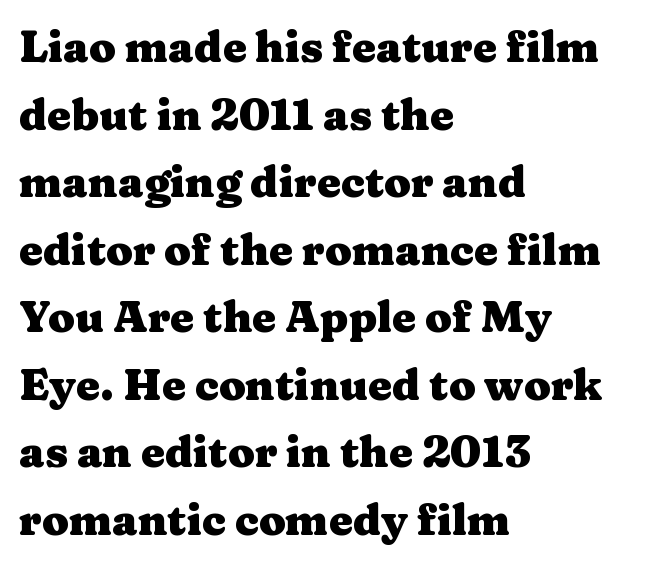
The image shows 43 px heavy, wide serif type, upright; set left-aligned, normal line spacing (1.57x), normal letter spacing, not underlined; medium stroke contrast and a medium x-height.
